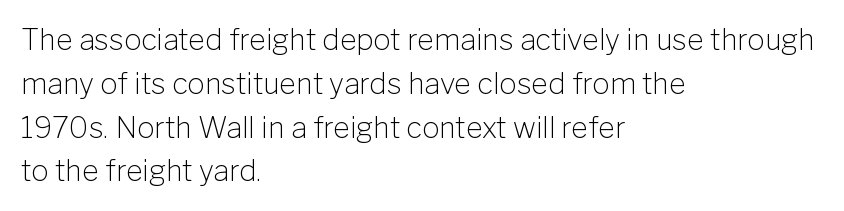
The image shows 29 px light sans-serif type, upright; set left-aligned, normal line spacing (1.51x), normal letter spacing, not underlined; low stroke contrast and a medium x-height.
